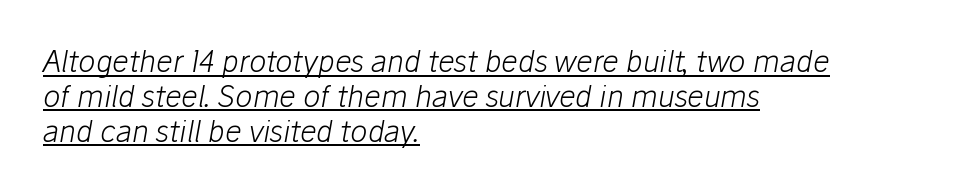
{"italic": "yes", "lean": "right", "slant_degrees": 10, "bold": "no", "weight": "light", "width": "normal", "stroke_contrast": "low", "x_height": "medium", "monospaced": "no", "underline": "yes", "align": "left", "line_spacing_ratio": 1.2, "letter_spacing": "normal", "letter_spacing_em": 0.0, "glyph_px": 29}
